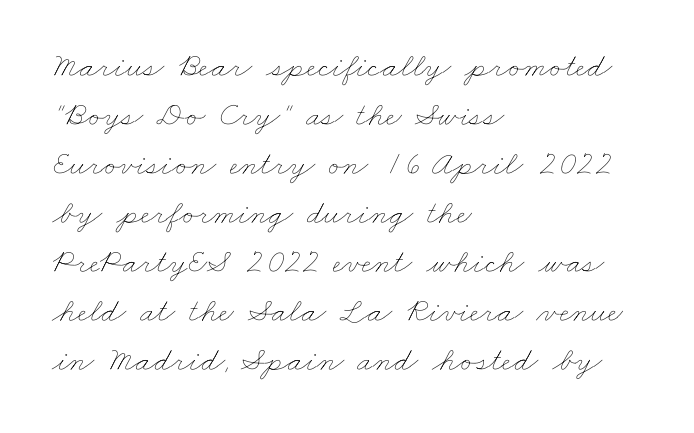
Weight: regular or lighter. Varying glyph widths throughout — classic text-font behaviour. Is the letter spacing exaggerated? No — it looks like the ordinary default. What's the leading like? Ordinary, nothing unusual. Just letters on the line, the space beneath them empty. Short and long lines alike share a common starting point at left.
